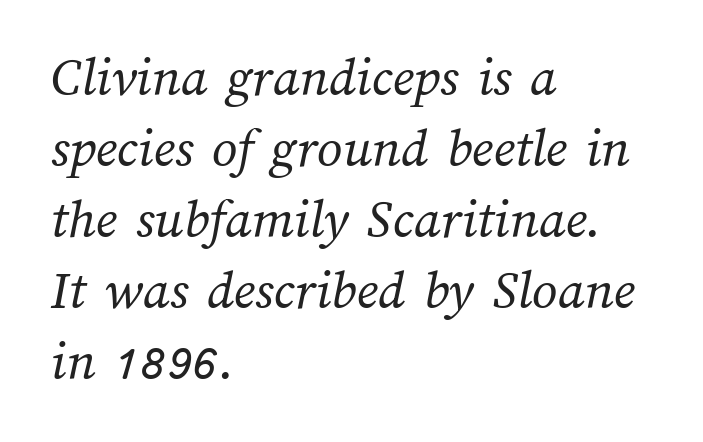
Q: Is the text bold? A: No.
Q: Is the text underlined? A: No.
Q: How is the paragraph aligned? A: Left-aligned.
Q: Is the spacing between letters normal or unusually wide? A: Normal.
Q: Is the spacing between lines tight, normal or loose? A: Normal.
Q: Width (condensed, normal, or wide)? A: Normal.
Q: Stroke contrast? A: Medium.
Q: x-height? A: Medium.
Q: Monospaced? A: No.
